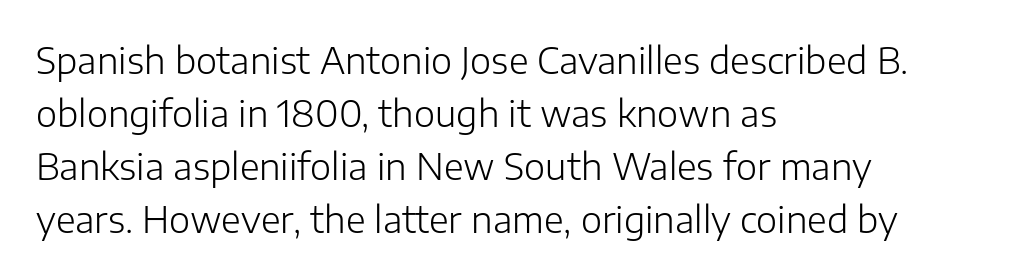
Nothing unusual about the tracking: characters are spaced as the font intends. This sample uses an upright cut, with every glyph sitting square on the baseline. The weight tops out at a normal text grade. Quick note: interline space is typical. These lines are rendered in a variable-pitch font.
